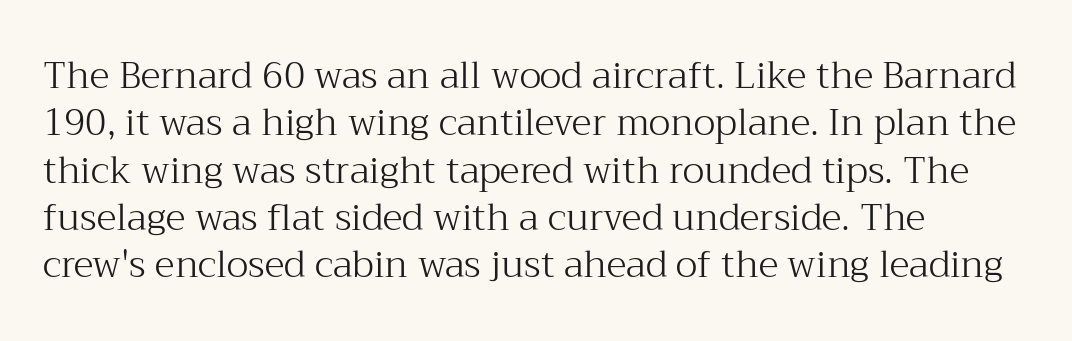
{"serif": "yes", "italic": "no", "bold": "no", "weight": "light", "width": "normal", "stroke_contrast": "medium", "x_height": "medium", "monospaced": "no", "underline": "no", "align": "left", "line_spacing": "normal", "line_spacing_ratio": 1.28, "letter_spacing": "normal", "letter_spacing_em": 0.0, "glyph_px": 37}
